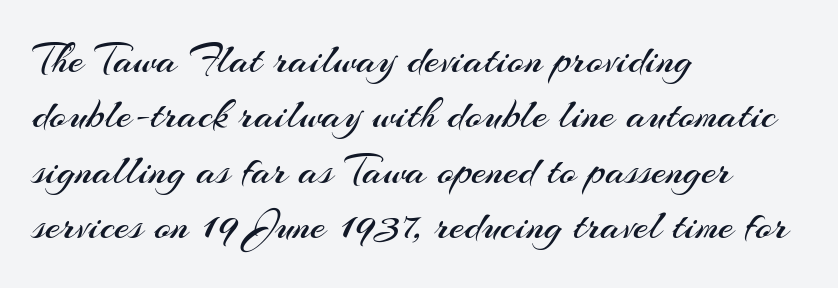
The image shows 43 px regular-weight sans-serif type; set left-aligned, normal line spacing (1.29x), normal letter spacing, not underlined; medium stroke contrast and a small x-height.
